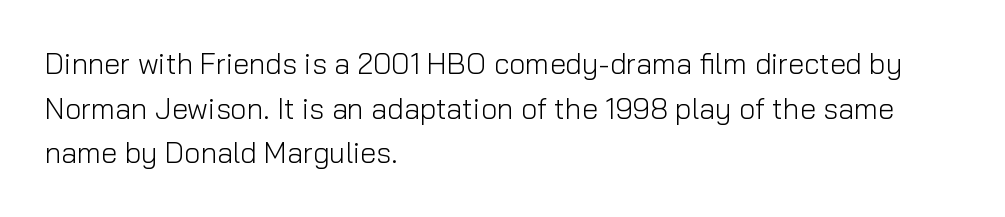
{"serif": "no", "italic": "no", "bold": "no", "weight": "light", "width": "normal", "stroke_contrast": "low", "x_height": "medium", "monospaced": "no", "underline": "no", "align": "left", "line_spacing": "normal", "line_spacing_ratio": 1.54, "letter_spacing": "normal", "letter_spacing_em": 0.0, "glyph_px": 29}
